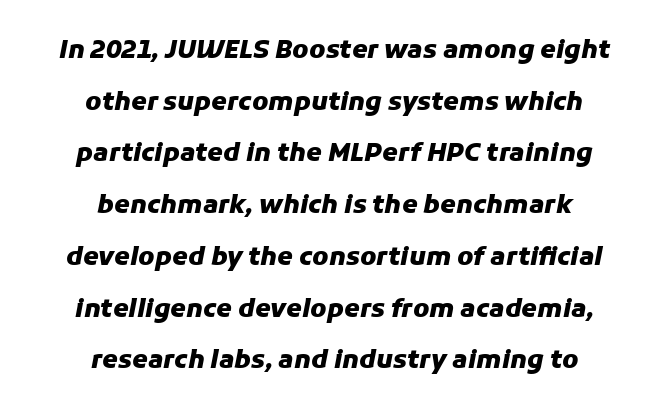
Q: Is the text bold? A: Yes.
Q: Is the text italic (slanted)? A: Yes, it leans right by about 11 degrees.
Q: Is the text underlined? A: No.
Q: How is the paragraph aligned? A: Centered.
Q: Is the spacing between letters normal or unusually wide? A: Normal.
Q: Is the spacing between lines tight, normal or loose? A: Loose.
